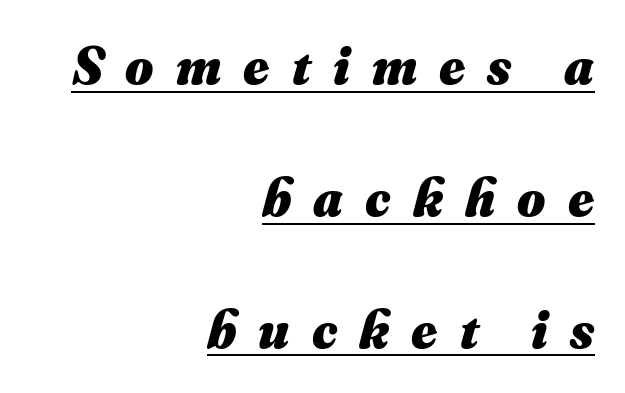
Q: Is the text bold? A: Yes.
Q: Is the text underlined? A: Yes.
Q: How is the paragraph aligned? A: Right-aligned.
Q: Is the spacing between letters normal or unusually wide? A: Unusually wide.
Q: Is the spacing between lines tight, normal or loose? A: Loose.
Q: Width (condensed, normal, or wide)? A: Normal.
Q: Stroke contrast? A: Medium.
Q: x-height? A: Small.
Q: Monospaced? A: No.
